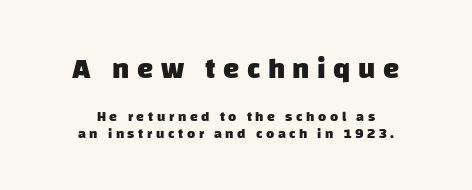
Are there feet on the stems? There aren't — it's a sans. Every row of glyphs is offset so its center matches the block's center. The strokes are fattened all the way to bold. Is this a fixed-width face? No — the glyphs have proportional, varying widths.
